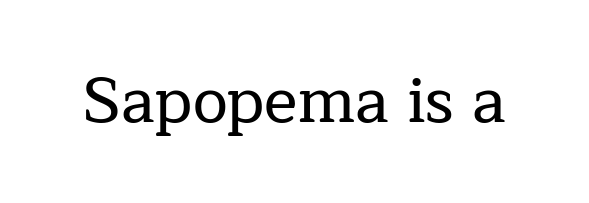
This sample uses plain, unmodified letter spacing. This is the regular roman posture of the typeface. The passage shown is typed in a proportional face where columns would drift. The zone under the glyphs is completely vacant.
